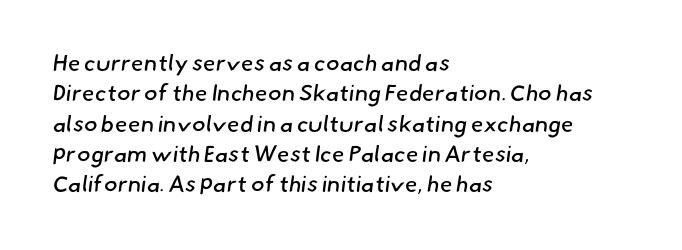
{"bold": "no", "underline": "no", "align": "left", "line_spacing": "normal", "line_spacing_ratio": 1.32, "letter_spacing": "normal", "letter_spacing_em": 0.0, "glyph_px": 23}
